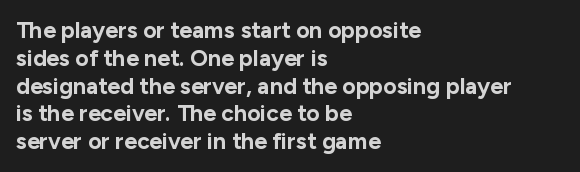
Short and long lines alike share a common starting point at left. Unlike italic type, these characters show no tilt at all. The passage shown is emphatically bold. The face used here is rendered with its standard letterfit. The space beneath each line is pristine and unruled.
